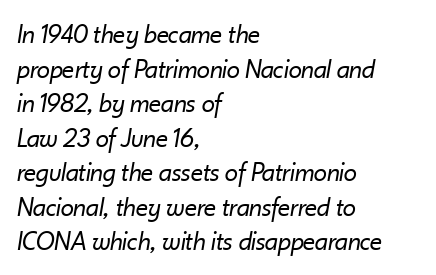
{"italic": "yes", "lean": "right", "slant_degrees": 10, "bold": "no", "underline": "no", "align": "left", "line_spacing": "normal", "line_spacing_ratio": 1.28, "letter_spacing": "normal", "letter_spacing_em": 0.0, "glyph_px": 27}
